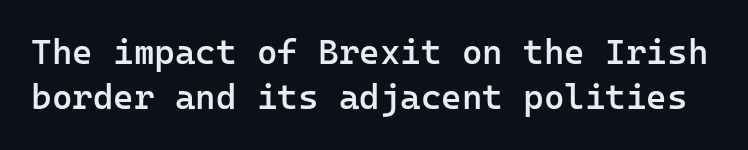
The area under the type is left untouched. The face used here is monospaced, like something from a code editor. In terms of leading, this rendering sits right in the middle. The axis of the letterforms is exactly vertical. In terms of letterspacing, this is plain default setting.
